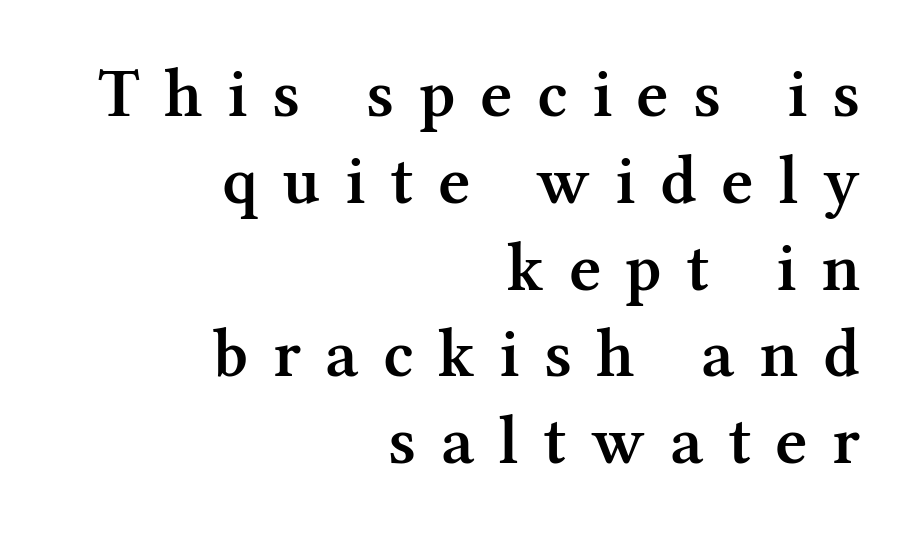
Q: Is the text bold? A: Semi-bold.
Q: Is the text italic (slanted)? A: No, it is upright.
Q: Is the typeface a serif or a sans-serif typeface? A: Serif.
Q: Is the text underlined? A: No.
Q: How is the paragraph aligned? A: Right-aligned.
Q: Is the spacing between letters normal or unusually wide? A: Unusually wide.
Q: Width (condensed, normal, or wide)? A: Normal.
Q: Stroke contrast? A: Medium.
Q: x-height? A: Medium.
Q: Monospaced? A: No.
